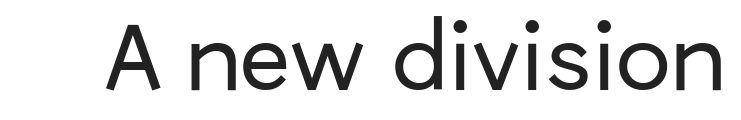
{"serif": "no", "italic": "no", "width": "normal", "stroke_contrast": "low", "x_height": "medium", "monospaced": "no", "underline": "no", "letter_spacing": "normal", "letter_spacing_em": 0.0, "glyph_px": 74}
